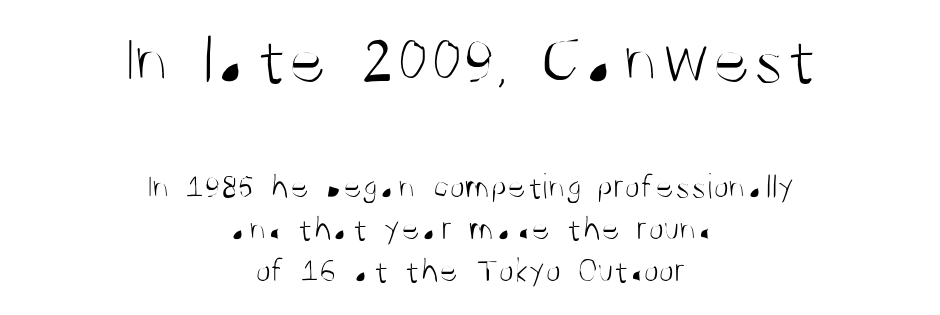
{"serif": "no", "italic": "no", "bold": "no", "weight": "light", "width": "condensed", "stroke_contrast": "medium", "x_height": "large", "monospaced": "no", "underline": "no", "align": "center", "line_spacing_ratio": 1.18, "letter_spacing": "normal", "letter_spacing_em": 0.0, "larger_block": "first", "size_ratio": 2.03, "glyph_px": 73}
